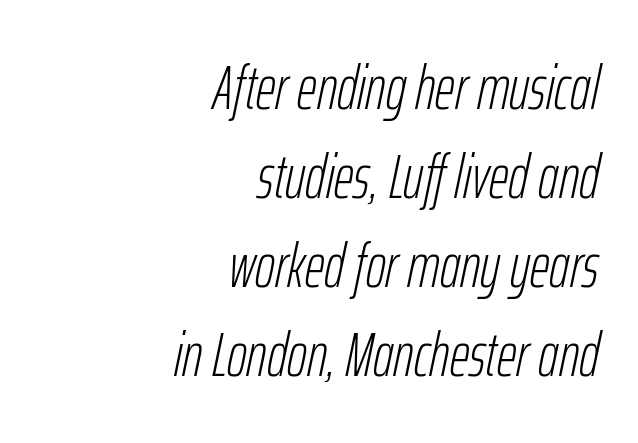
Q: Is the text bold? A: No.
Q: Is the text italic (slanted)? A: Yes, it leans right by about 12 degrees.
Q: Is the text underlined? A: No.
Q: How is the paragraph aligned? A: Right-aligned.
Q: Is the spacing between letters normal or unusually wide? A: Normal.
Q: Is the spacing between lines tight, normal or loose? A: Normal.
Q: Width (condensed, normal, or wide)? A: Condensed.
Q: Stroke contrast? A: Low.
Q: x-height? A: Medium.
Q: Monospaced? A: No.
